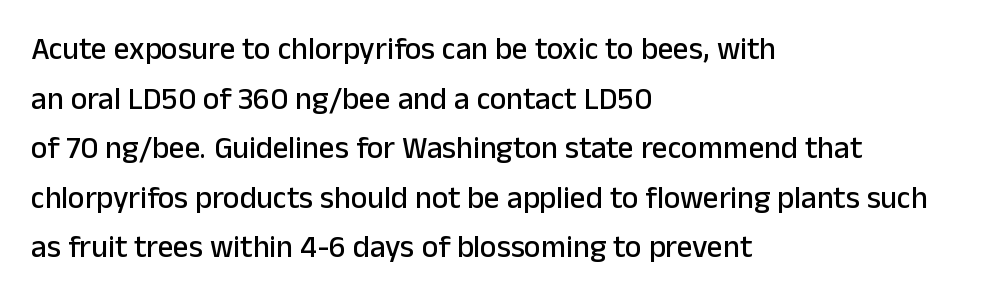
Evenly set lines give the paragraph a standard silhouette. The passage shown has conventional tracking throughout. This is sans-serif lettering, the kind often seen on screens and signage. Letters rest on an invisible, unmarked baseline. Note the varied advance widths — an 'i' is clearly narrower than an 'm'. Is there any slant? The stems are plumb.
